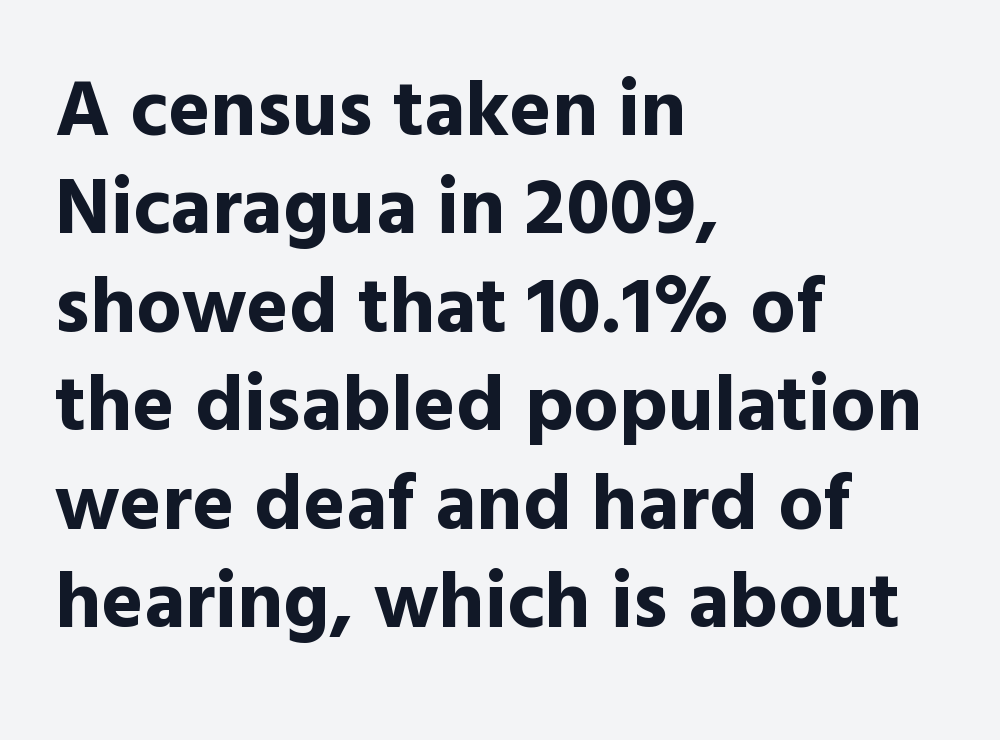
{"serif": "no", "italic": "no", "bold": "yes", "weight": "bold", "width": "normal", "x_height": "medium", "monospaced": "no", "underline": "no", "align": "left", "line_spacing_ratio": 1.23, "letter_spacing": "normal", "letter_spacing_em": 0.0, "glyph_px": 80}
